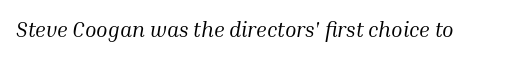
The image shows 21 px text type, italic (leaning right); set normal letter spacing, not underlined.
